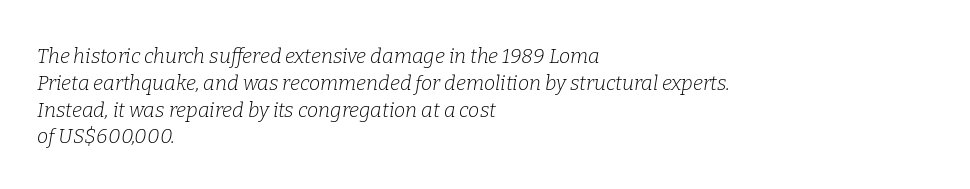
{"italic": "yes", "lean": "right", "slant_degrees": 9, "bold": "no", "underline": "no", "align": "left", "line_spacing": "normal", "line_spacing_ratio": 1.34, "letter_spacing": "normal", "letter_spacing_em": 0.0, "glyph_px": 20}
